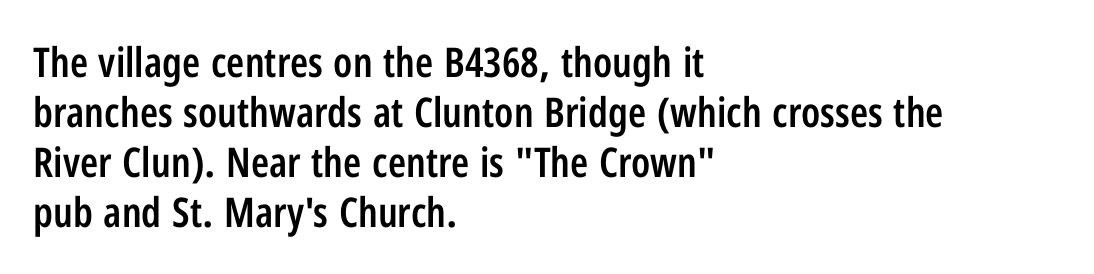
Q: Is the text bold? A: Semi-bold.
Q: Is the text italic (slanted)? A: No, it is upright.
Q: Is the typeface a serif or a sans-serif typeface? A: Sans-serif.
Q: Is the text underlined? A: No.
Q: How is the paragraph aligned? A: Left-aligned.
Q: Is the spacing between letters normal or unusually wide? A: Normal.
Q: Width (condensed, normal, or wide)? A: Condensed.
Q: Stroke contrast? A: Low.
Q: x-height? A: Medium.
Q: Monospaced? A: No.
